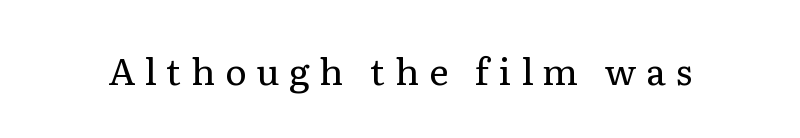
This rendering features lettering with no underline. You can tell from the footed stems that serif type was used. Someone cranked the tracking dial way up on this one. The letters advance in unequal steps, a hallmark of proportional type. On a weight scale, this lands at 450 or below.
